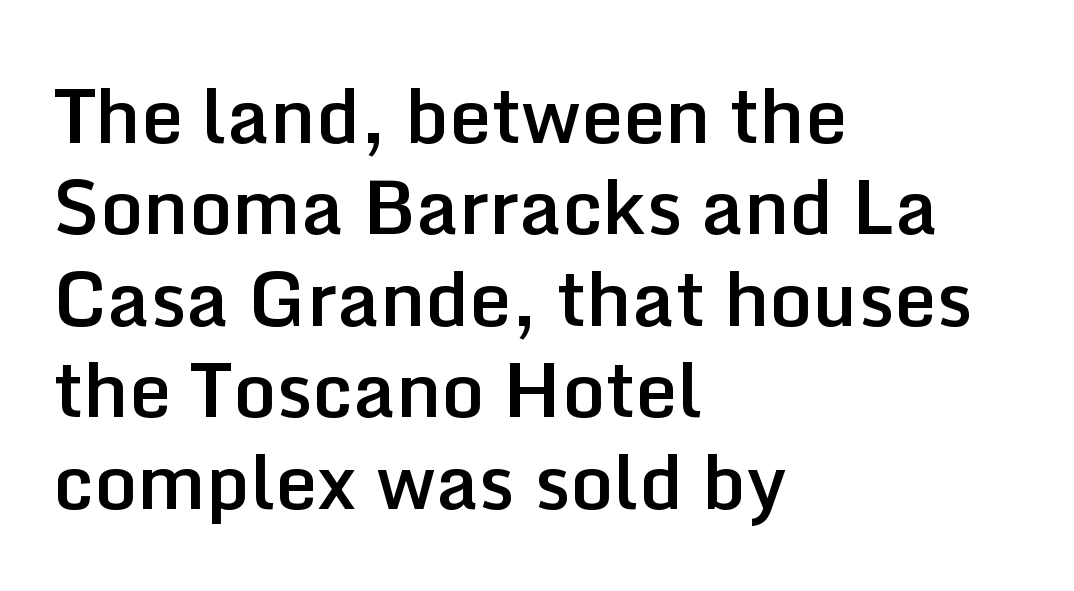
Type style note: lacks serifs. Each letter keeps its own natural width here, so spacing adapts to shape. Underline: absent. Visually the block forms a straight wall on the left and a jagged coastline on the right. Posture: vertical.
